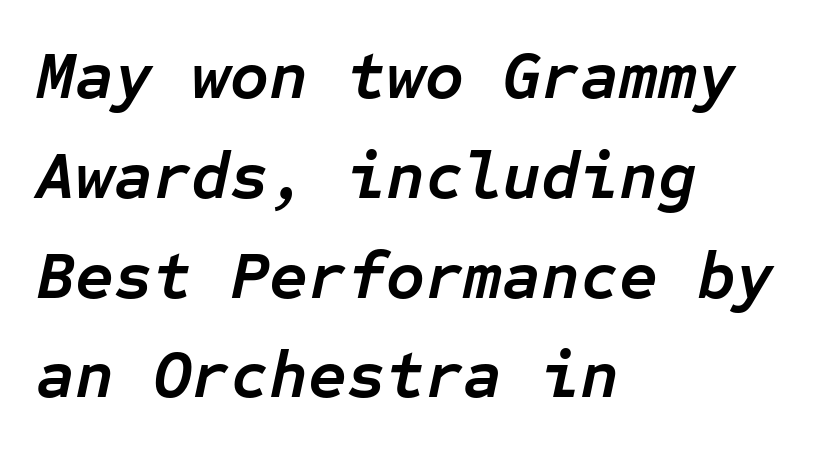
Q: Is the text bold? A: Yes.
Q: Is the text italic (slanted)? A: Yes, it leans right by about 12 degrees.
Q: Is the text underlined? A: No.
Q: How is the paragraph aligned? A: Left-aligned.
Q: Is the spacing between letters normal or unusually wide? A: Normal.
Q: Is the spacing between lines tight, normal or loose? A: Normal.
Q: Width (condensed, normal, or wide)? A: Normal.
Q: Stroke contrast? A: Low.
Q: x-height? A: Medium.
Q: Monospaced? A: Yes.
